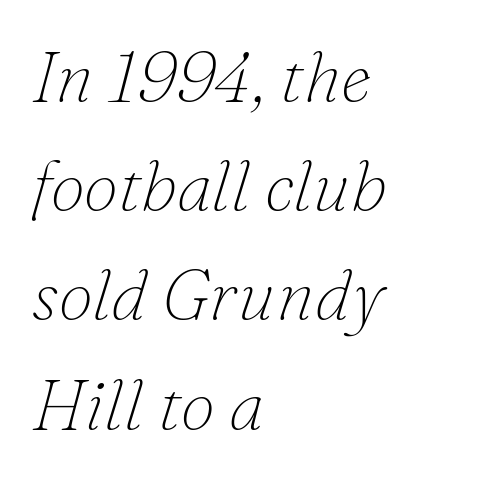
One-word summary of the alignment: left. Check where the strokes stop: tiny serifs finish them off. These lines sit exactly where default settings would place them. Letters rest on an invisible, unmarked baseline. Stems and bowls with no extra thickness — not bold. The axis of the letterforms is tilted away from vertical.
